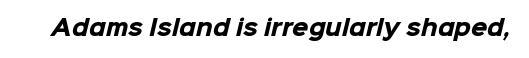
The image shows 21 px bold type; set normal letter spacing, not underlined.
